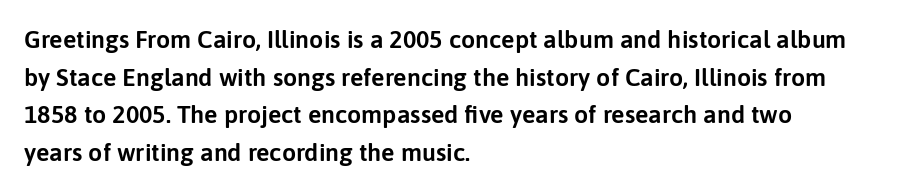
Q: Is the text italic (slanted)? A: No, it is upright.
Q: Is the text underlined? A: No.
Q: How is the paragraph aligned? A: Left-aligned.
Q: Is the spacing between letters normal or unusually wide? A: Normal.
Q: Is the spacing between lines tight, normal or loose? A: Normal.
